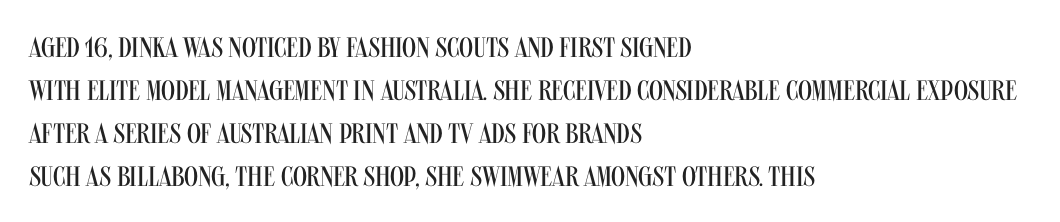
Q: Is the text bold? A: No.
Q: Is the text italic (slanted)? A: No, it is upright.
Q: Is the typeface a serif or a sans-serif typeface? A: Sans-serif.
Q: Is the text underlined? A: No.
Q: How is the paragraph aligned? A: Left-aligned.
Q: Is the spacing between letters normal or unusually wide? A: Normal.
Q: Is the spacing between lines tight, normal or loose? A: Normal.
Q: Width (condensed, normal, or wide)? A: Condensed.
Q: Stroke contrast? A: Medium.
Q: x-height? A: Large.
Q: Monospaced? A: No.
